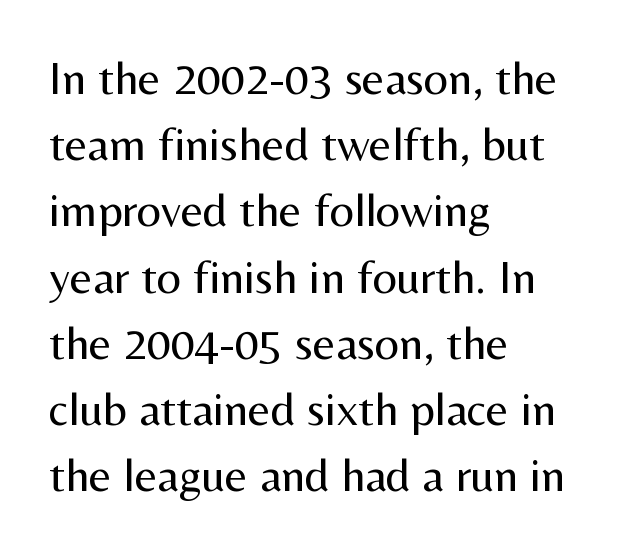
{"serif": "no", "italic": "no", "bold": "no", "weight": "regular", "width": "normal", "stroke_contrast": "medium", "x_height": "medium", "monospaced": "no", "underline": "no", "align": "left", "line_spacing": "normal", "line_spacing_ratio": 1.38, "letter_spacing": "normal", "letter_spacing_em": 0.0, "glyph_px": 48}
